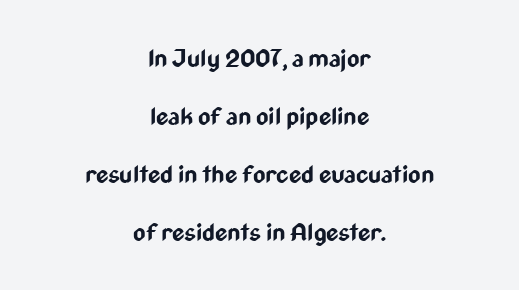
{"italic": "no", "bold": "yes", "underline": "no", "align": "center", "line_spacing": "loose", "line_spacing_ratio": 2.41, "letter_spacing": "normal", "letter_spacing_em": 0.0, "glyph_px": 24}
